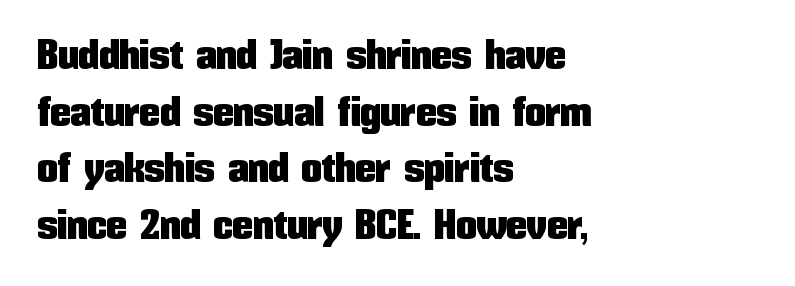
Tracking here is standard; glyphs follow each other at the usual distance. Grotesque or geometric, the face here clearly has no serifs. The letters advance in unequal steps, a hallmark of proportional type. One-word summary of the alignment: left.
